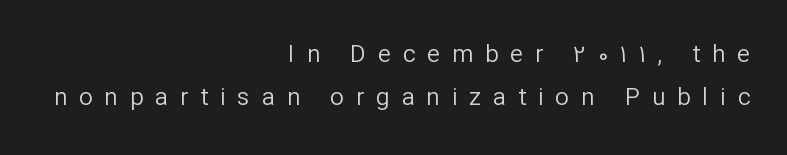
Which margin do the lines hug? The right one — the left edge is uneven. The typesetting does not lean heavy: it is not bold. Each row of text sits above clean, open space. Short note: letters widely spaced. The letters stand upright; this is a roman face.
